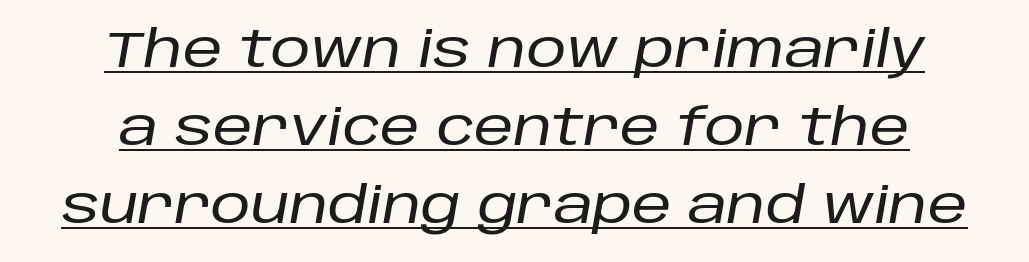
{"italic": "yes", "lean": "right", "slant_degrees": 10, "width": "normal", "stroke_contrast": "low", "x_height": "large", "monospaced": "no", "underline": "yes", "align": "center", "line_spacing": "normal", "line_spacing_ratio": 1.56, "letter_spacing": "normal", "letter_spacing_em": 0.0, "glyph_px": 50}
